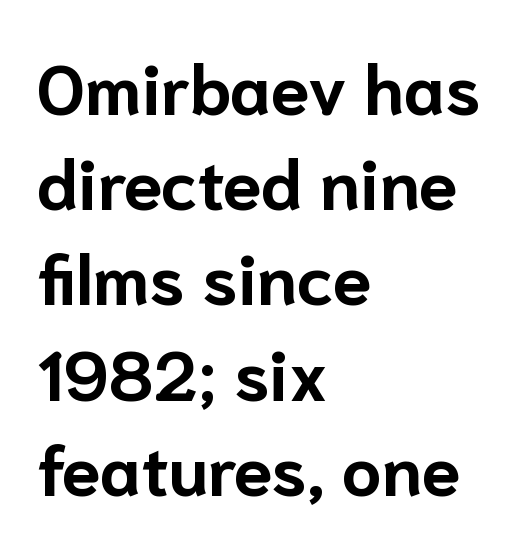
Is this a fixed-width face? No — the glyphs have proportional, varying widths. I'd call this a sans setting — the letters go barefoot. Quick note: underline off. Style check: upright. Summary of vertical rhythm: regular, with standard interline spacing.
